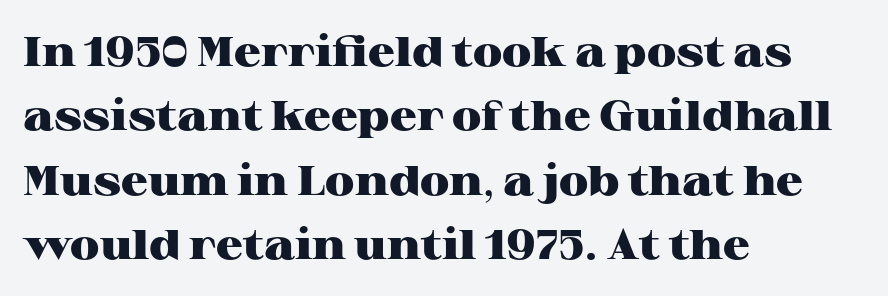
{"serif": "yes", "italic": "no", "bold": "yes", "weight": "heavy", "width": "wide", "stroke_contrast": "high", "x_height": "medium", "monospaced": "no", "underline": "no", "align": "left", "line_spacing": "normal", "line_spacing_ratio": 1.53, "letter_spacing": "normal", "letter_spacing_em": 0.0, "glyph_px": 42}
